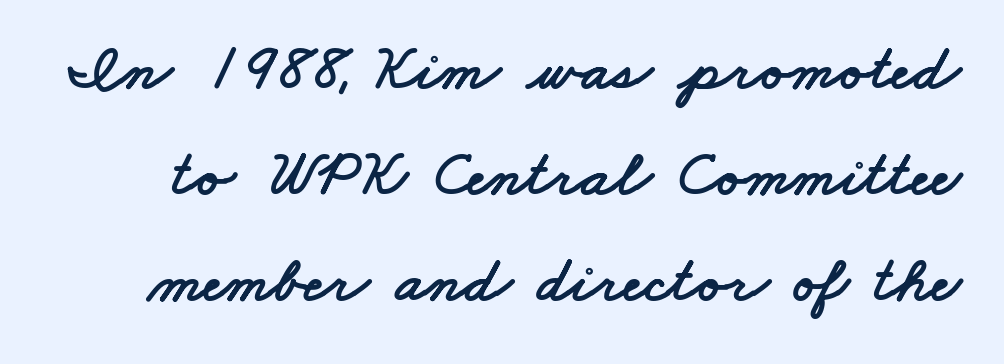
The face used here is rendered with its standard letterfit. A clean baseline with only descenders dipping below it. Character widths vary here, with narrow letters taking less room than wide ones. The lines sit at an ordinary, default distance from one another. Font category for this specimen: sans-serif.
